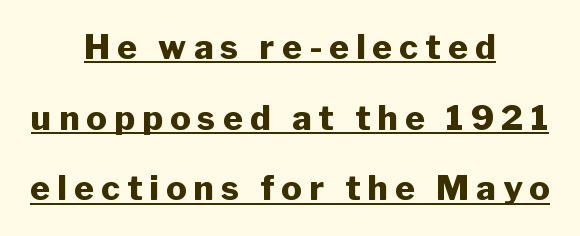
{"serif": "no", "italic": "no", "bold": "yes", "weight": "heavy", "width": "normal", "stroke_contrast": "low", "x_height": "medium", "monospaced": "no", "underline": "yes", "align": "center", "line_spacing": "loose", "line_spacing_ratio": 2.08, "letter_spacing": "wide", "letter_spacing_em": 0.21, "glyph_px": 34}
